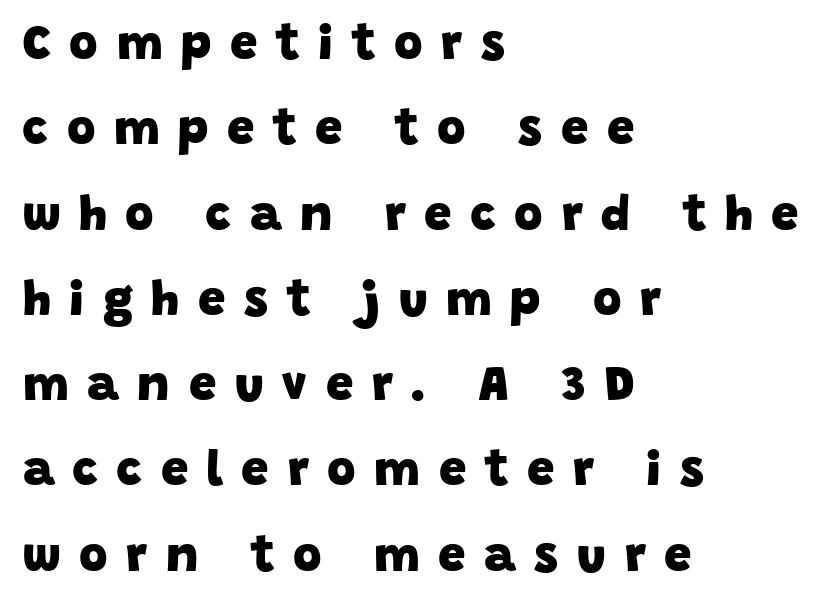
Visually the block forms a straight wall on the left and a jagged coastline on the right. The letters are spread apart with noticeably loose tracking. These lines are rendered in a variable-pitch font. Does the weight exceed regular? Yes, all the way to bold.
